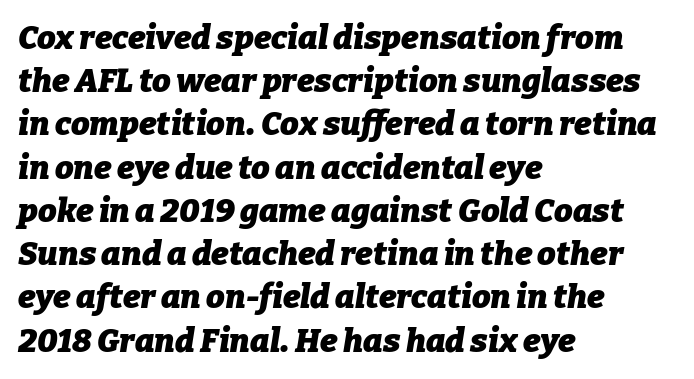
{"italic": "yes", "lean": "right", "slant_degrees": 9, "bold": "yes", "weight": "heavy", "width": "normal", "stroke_contrast": "low", "x_height": "medium", "monospaced": "no", "underline": "no", "align": "left", "line_spacing": "normal", "line_spacing_ratio": 1.31, "letter_spacing": "normal", "letter_spacing_em": 0.0, "glyph_px": 33}
